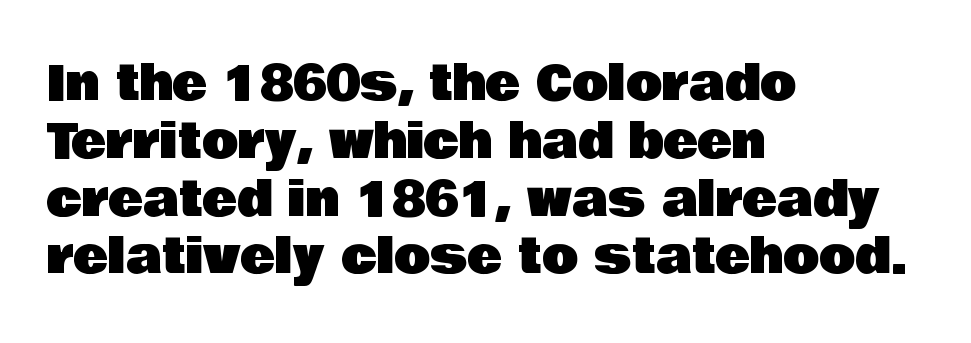
The image shows 47 px sans-serif type, upright; set left-aligned, line spacing 1.23x, normal letter spacing, not underlined; low stroke contrast and a large x-height.
